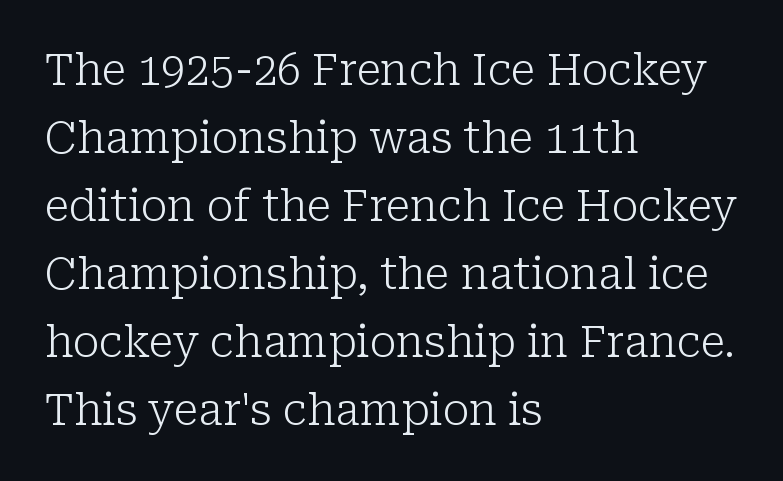
The image shows 43 px light serif type, upright; set left-aligned, normal line spacing (1.58x), normal letter spacing, not underlined; low stroke contrast and a medium x-height.
